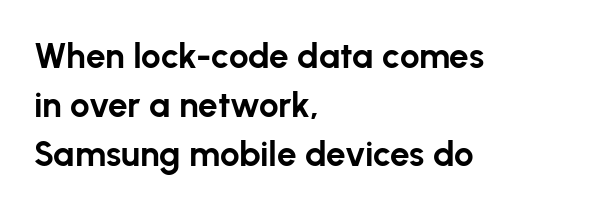
The image shows 35 px bold sans-serif type, upright; set left-aligned, normal line spacing (1.4x), normal letter spacing, not underlined; low stroke contrast and a medium x-height.
